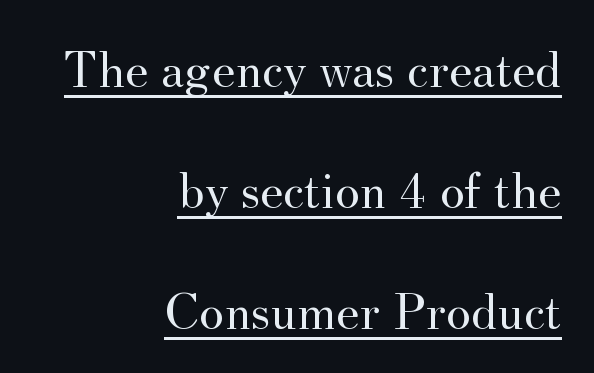
The image shows 53 px regular-weight serif type, upright; set right-aligned, loose line spacing (2.28x), normal letter spacing, underlined; medium stroke contrast and a small x-height.
